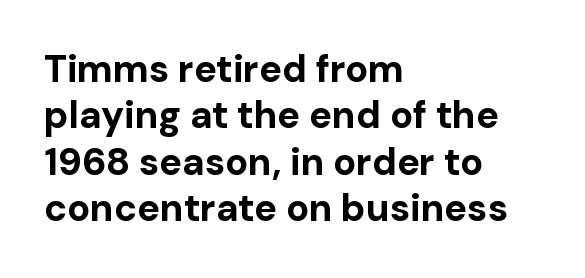
{"serif": "no", "italic": "no", "bold": "yes", "weight": "bold", "width": "normal", "stroke_contrast": "low", "x_height": "medium", "monospaced": "no", "underline": "no", "align": "left", "line_spacing_ratio": 1.22, "letter_spacing": "normal", "letter_spacing_em": 0.0, "glyph_px": 38}
